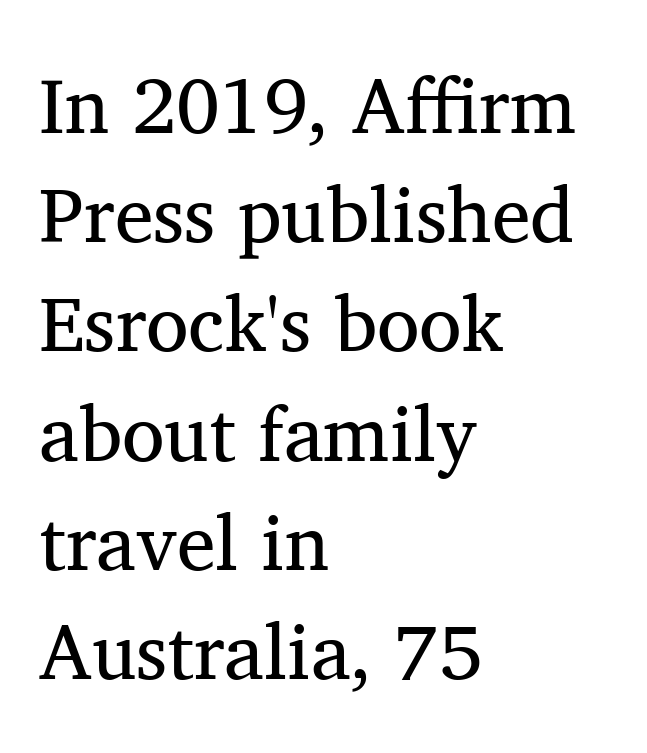
The image shows 78 px regular-weight serif type, upright; set left-aligned, normal line spacing (1.4x), normal letter spacing, not underlined; medium stroke contrast and a medium x-height.
